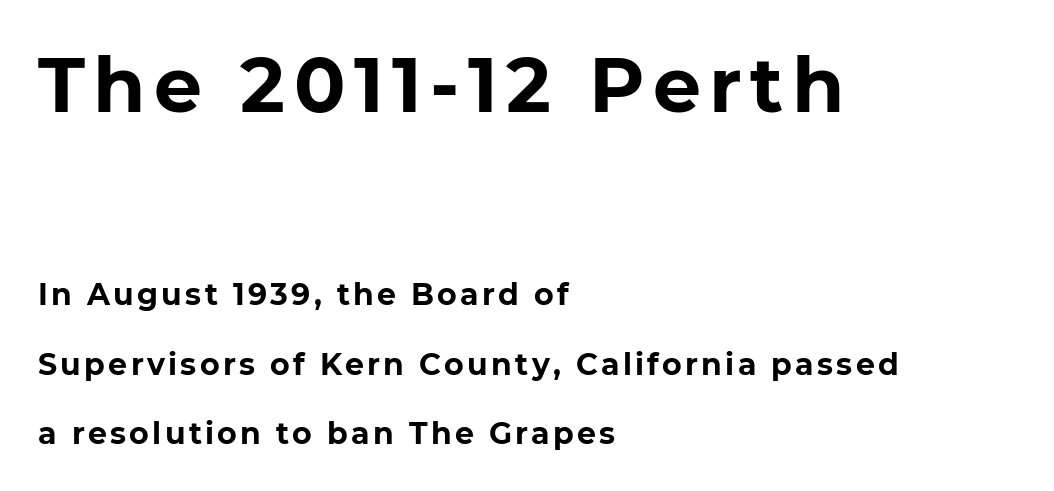
The image shows 76 px bold sans-serif type, upright; set left-aligned, loose line spacing (2.32x), not underlined; the first (top) block is 2.53x larger; low stroke contrast and a medium x-height.
